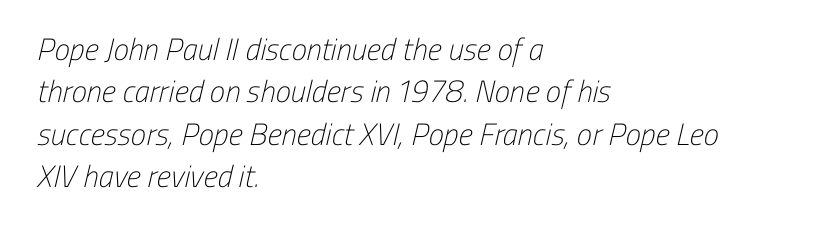
Reading down the block, your eye returns to a fixed left position each line. The space directly below the letters is spotless. Weight: regular or lighter. Each letter keeps its own natural width here, so spacing adapts to shape.
